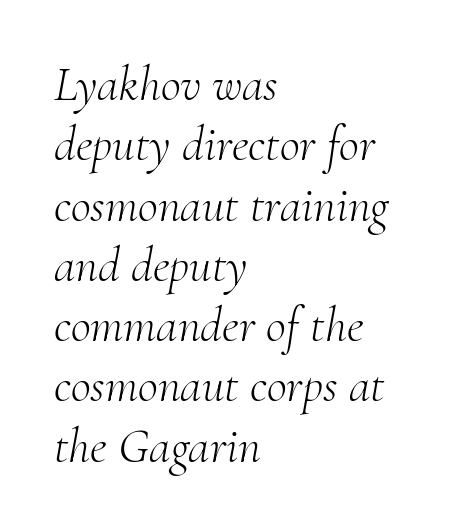
The image shows 49 px light serif type, italic (leaning right); set left-aligned, line spacing 1.23x, normal letter spacing, not underlined; medium stroke contrast and a small x-height.
